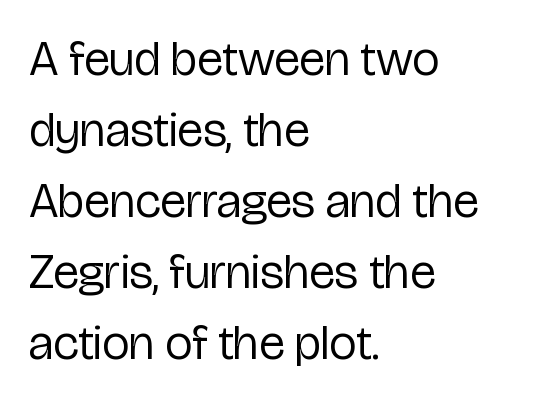
The image shows 49 px regular-weight, condensed sans-serif type, upright; set left-aligned, normal line spacing (1.45x), normal letter spacing, not underlined; low stroke contrast and a medium x-height.
